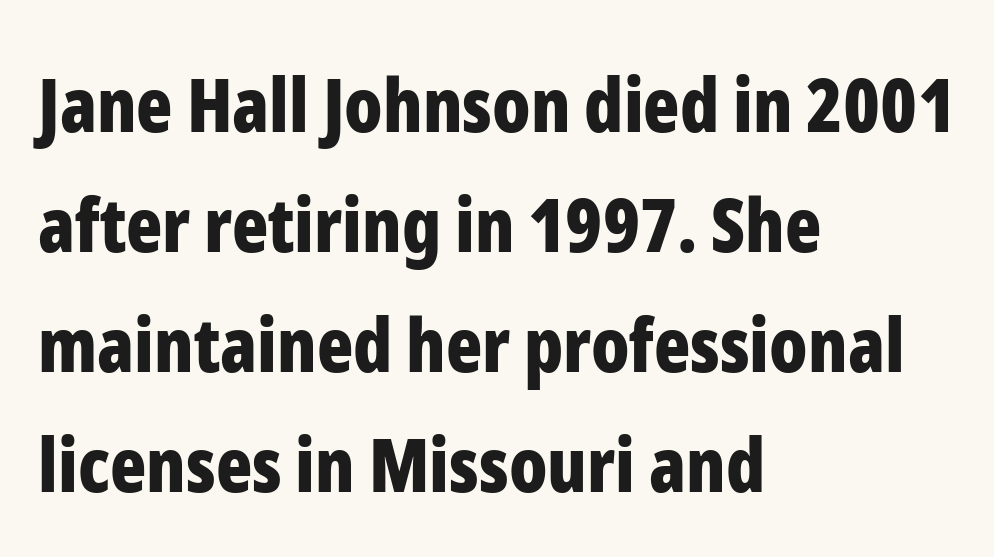
The image shows 75 px bold, condensed sans-serif type, upright; set left-aligned, normal line spacing (1.6x), normal letter spacing, not underlined; low stroke contrast and a medium x-height.
